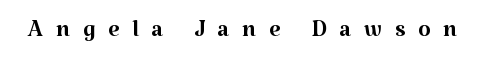
Q: Is the text bold? A: No.
Q: Is the text italic (slanted)? A: No, it is upright.
Q: Is the typeface a serif or a sans-serif typeface? A: Serif.
Q: Is the text underlined? A: No.
Q: Is the spacing between letters normal or unusually wide? A: Unusually wide.
Q: Width (condensed, normal, or wide)? A: Normal.
Q: Stroke contrast? A: Medium.
Q: x-height? A: Medium.
Q: Monospaced? A: No.
